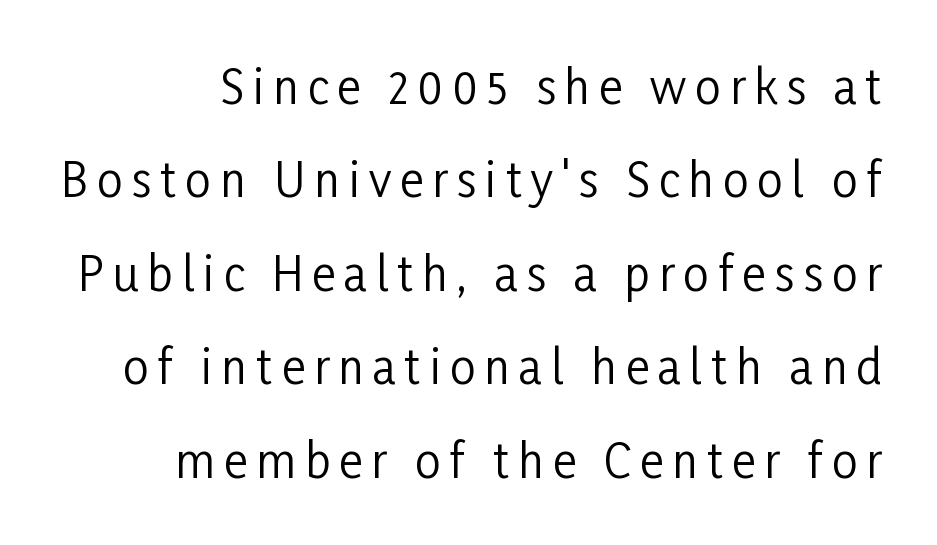
Q: Is the text bold? A: No.
Q: Is the text italic (slanted)? A: No, it is upright.
Q: Is the typeface a serif or a sans-serif typeface? A: Sans-serif.
Q: Is the text underlined? A: No.
Q: Is the spacing between lines tight, normal or loose? A: Loose.
Q: Width (condensed, normal, or wide)? A: Condensed.
Q: Stroke contrast? A: Low.
Q: x-height? A: Medium.
Q: Monospaced? A: No.
